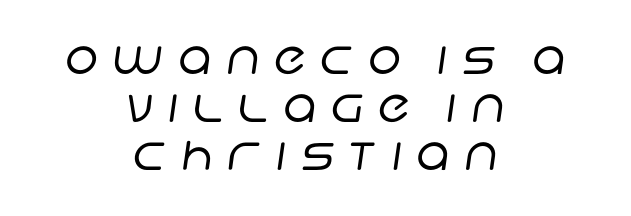
Q: Is the text bold? A: No.
Q: Is the typeface a serif or a sans-serif typeface? A: Sans-serif.
Q: Is the text underlined? A: No.
Q: How is the paragraph aligned? A: Centered.
Q: Is the spacing between letters normal or unusually wide? A: Unusually wide.
Q: Is the spacing between lines tight, normal or loose? A: Tight.
Q: Width (condensed, normal, or wide)? A: Normal.
Q: Stroke contrast? A: Low.
Q: x-height? A: Large.
Q: Monospaced? A: No.
